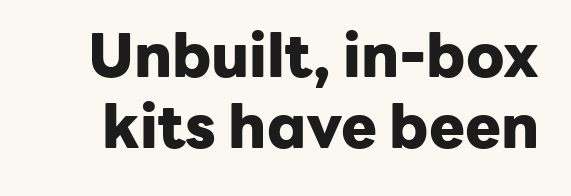
{"serif": "no", "italic": "no", "bold": "yes", "weight": "heavy", "width": "normal", "stroke_contrast": "low", "x_height": "medium", "monospaced": "no", "underline": "no", "line_spacing_ratio": 1.19, "letter_spacing": "normal", "letter_spacing_em": 0.0, "glyph_px": 60}
